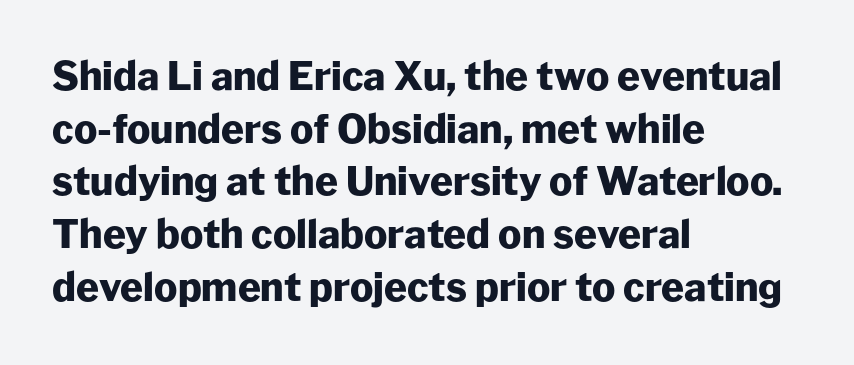
The image shows 39 px heavy sans-serif type, upright; set left-aligned, normal line spacing (1.35x), normal letter spacing, not underlined; low stroke contrast and a medium x-height.
